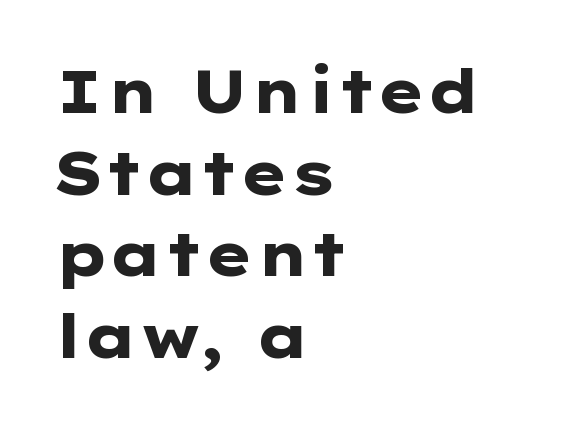
Italic? Not at all — the glyphs are vertical. Bold? Absolutely — the strokes are thick and heavy. You can tell from the bare stems that sans-serif type was used. Interline gaps are of average width in this sample.
